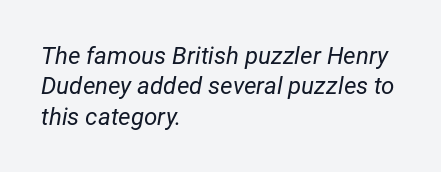
The image shows 24 px text type, italic (leaning right); set left-aligned, normal line spacing (1.27x), normal letter spacing, not underlined.
